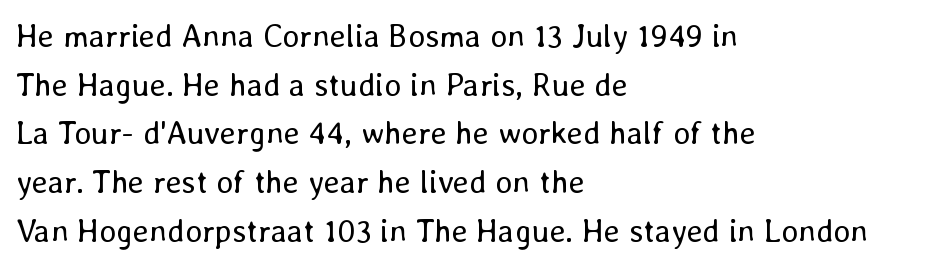
Vertical strokes here are truly vertical. Words float on clear page, feet unadorned. Students, observe: this is what conventionally led text looks like. Bold? No — there's no thickening of the strokes. Reading down the block, your eye returns to a fixed left position each line.
